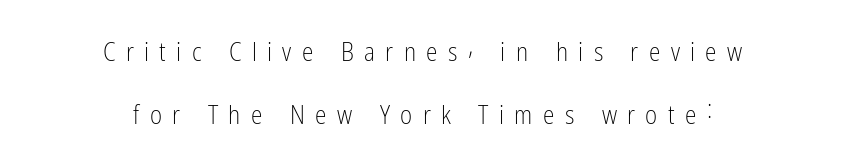
Q: Is the text bold? A: No.
Q: Is the text italic (slanted)? A: No, it is upright.
Q: Is the text underlined? A: No.
Q: How is the paragraph aligned? A: Centered.
Q: Is the spacing between letters normal or unusually wide? A: Unusually wide.
Q: Is the spacing between lines tight, normal or loose? A: Loose.
